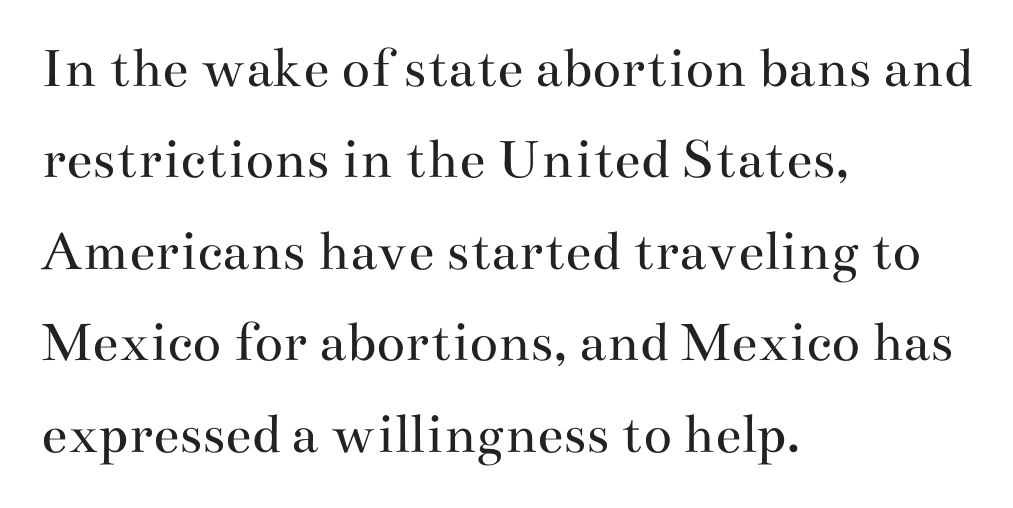
{"serif": "yes", "italic": "no", "bold": "no", "weight": "regular", "width": "wide", "stroke_contrast": "medium", "x_height": "small", "monospaced": "no", "underline": "no", "align": "left", "line_spacing": "normal", "line_spacing_ratio": 1.55, "letter_spacing": "normal", "letter_spacing_em": 0.0, "glyph_px": 59}
